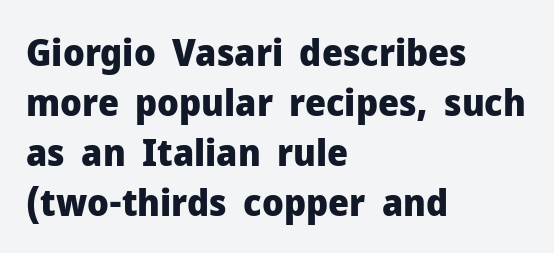
The image shows 37 px heavy sans-serif type, upright; set left-aligned, normal line spacing (1.35x), normal letter spacing, not underlined; low stroke contrast and a medium x-height.
